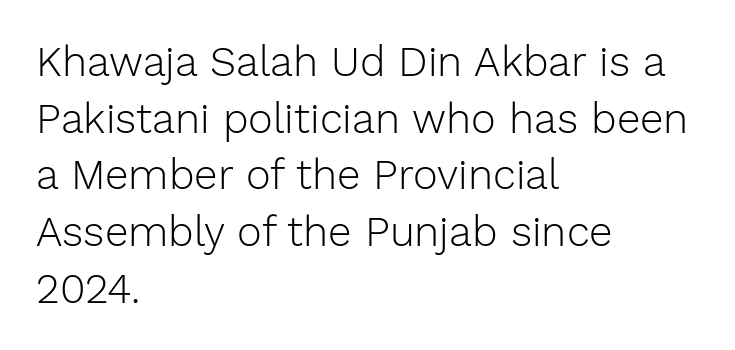
Q: Is the text bold? A: No.
Q: Is the text italic (slanted)? A: No, it is upright.
Q: Is the typeface a serif or a sans-serif typeface? A: Sans-serif.
Q: Is the text underlined? A: No.
Q: How is the paragraph aligned? A: Left-aligned.
Q: Is the spacing between letters normal or unusually wide? A: Normal.
Q: Is the spacing between lines tight, normal or loose? A: Normal.
Q: Width (condensed, normal, or wide)? A: Normal.
Q: Stroke contrast? A: Low.
Q: x-height? A: Medium.
Q: Monospaced? A: No.
